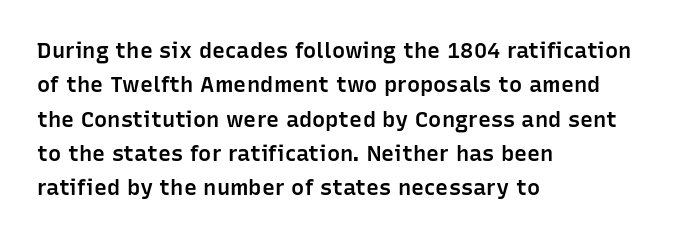
{"italic": "no", "bold": "semi", "underline": "no", "align": "left", "line_spacing": "normal", "line_spacing_ratio": 1.56, "letter_spacing": "normal", "letter_spacing_em": 0.0, "glyph_px": 22}
